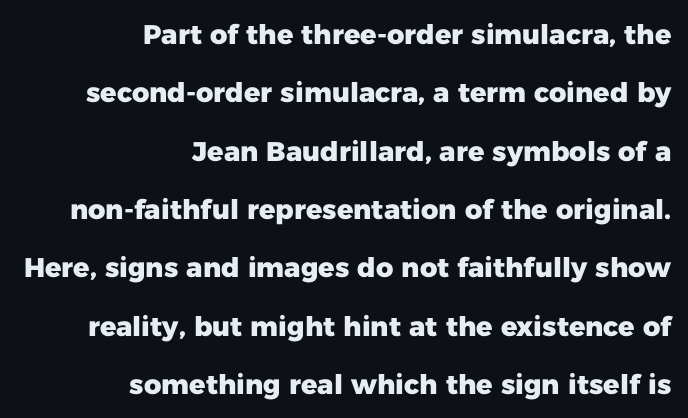
The image shows 27 px bold type, upright; set right-aligned, loose line spacing (2.16x), normal letter spacing, not underlined.
